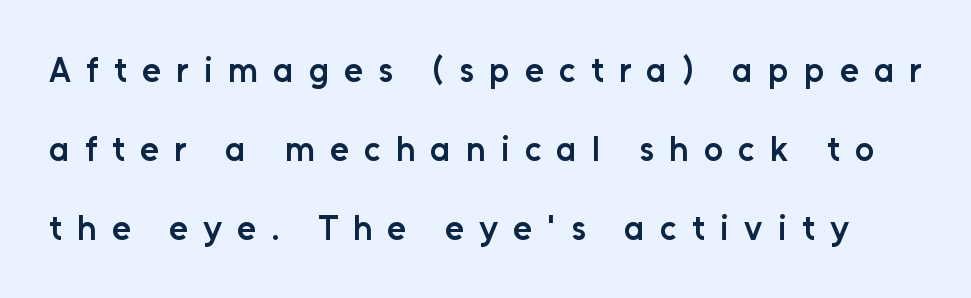
Each word looks stretched out because of the extra space between its letters. A typesetter would mark this as roman, not italic. To sum up the face: it is a sans, with no serifs. Is this a fixed-width face? No — the glyphs have proportional, varying widths.
